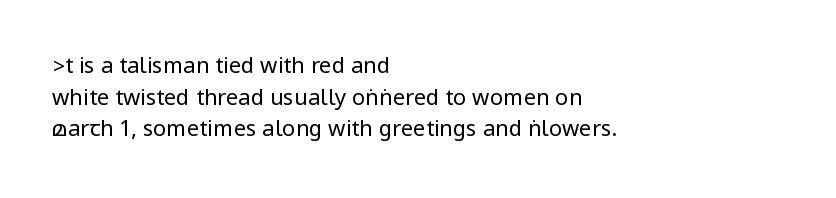
Q: Is the text bold? A: No.
Q: Is the text italic (slanted)? A: No, it is upright.
Q: Is the text underlined? A: No.
Q: How is the paragraph aligned? A: Left-aligned.
Q: Is the spacing between letters normal or unusually wide? A: Normal.
Q: Is the spacing between lines tight, normal or loose? A: Normal.
